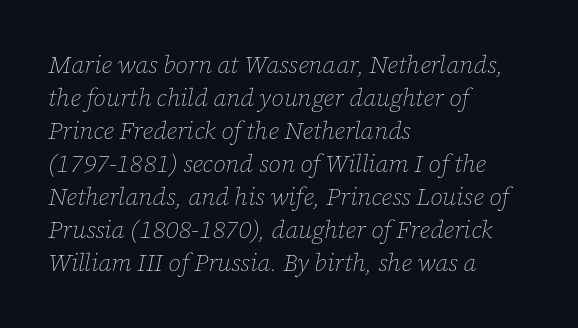
Q: Is the text bold? A: No.
Q: Is the text italic (slanted)? A: Yes, it leans right by about 12 degrees.
Q: Is the text underlined? A: No.
Q: How is the paragraph aligned? A: Left-aligned.
Q: Is the spacing between letters normal or unusually wide? A: Normal.
Q: Is the spacing between lines tight, normal or loose? A: Normal.
